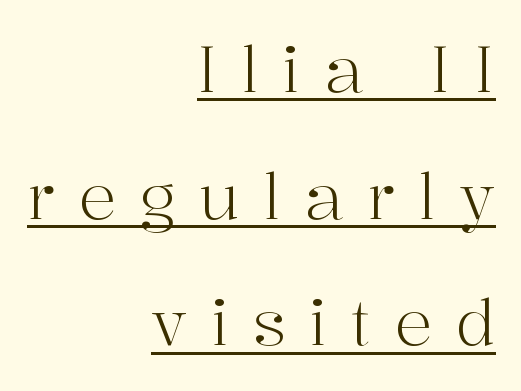
The image shows 63 px light serif type, upright; set right-aligned, loose line spacing (2.01x), unusually wide letter spacing (+0.37 em), underlined; high stroke contrast and a medium x-height.
